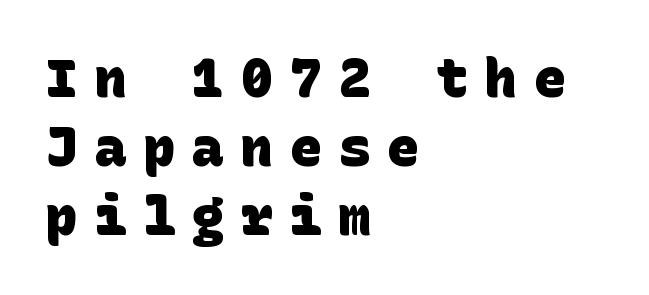
The image shows 53 px heavy sans-serif type; set left-aligned, normal line spacing (1.3x), unusually wide letter spacing (+0.32 em), not underlined; low stroke contrast and a large x-height.
